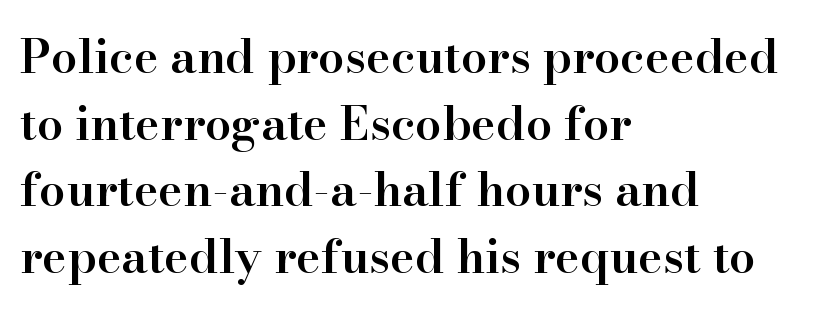
Q: Is the text bold? A: Semi-bold.
Q: Is the text italic (slanted)? A: No, it is upright.
Q: Is the typeface a serif or a sans-serif typeface? A: Serif.
Q: Is the text underlined? A: No.
Q: How is the paragraph aligned? A: Left-aligned.
Q: Is the spacing between letters normal or unusually wide? A: Normal.
Q: Is the spacing between lines tight, normal or loose? A: Normal.
Q: Width (condensed, normal, or wide)? A: Normal.
Q: Stroke contrast? A: High.
Q: x-height? A: Small.
Q: Monospaced? A: No.
